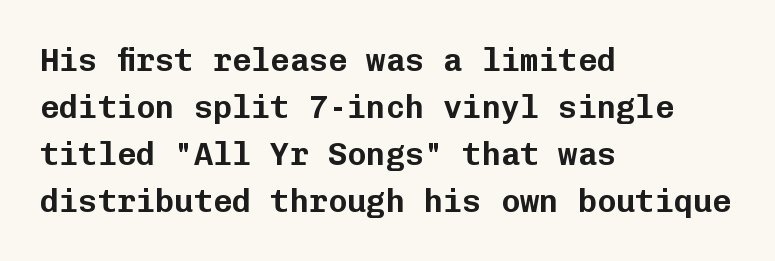
Q: Is the text italic (slanted)? A: No, it is upright.
Q: Is the typeface a serif or a sans-serif typeface? A: Sans-serif.
Q: Is the text underlined? A: No.
Q: How is the paragraph aligned? A: Left-aligned.
Q: Is the spacing between letters normal or unusually wide? A: Normal.
Q: Is the spacing between lines tight, normal or loose? A: Normal.
Q: Width (condensed, normal, or wide)? A: Normal.
Q: Stroke contrast? A: Low.
Q: x-height? A: Medium.
Q: Monospaced? A: Yes.
